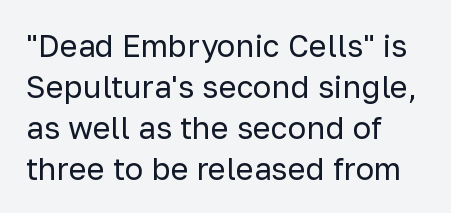
Q: Is the text bold? A: No.
Q: Is the text italic (slanted)? A: No, it is upright.
Q: Is the typeface a serif or a sans-serif typeface? A: Sans-serif.
Q: Is the text underlined? A: No.
Q: How is the paragraph aligned? A: Left-aligned.
Q: Is the spacing between letters normal or unusually wide? A: Normal.
Q: Is the spacing between lines tight, normal or loose? A: Normal.
Q: Width (condensed, normal, or wide)? A: Normal.
Q: Stroke contrast? A: Low.
Q: x-height? A: Medium.
Q: Monospaced? A: No.
